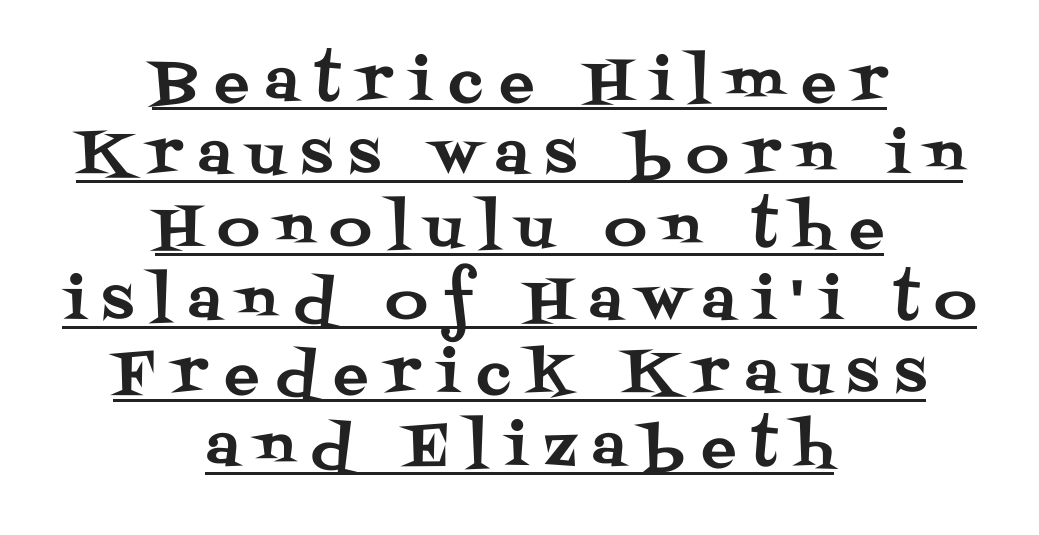
Varying glyph widths throughout — classic text-font behaviour. Students, observe: this is what conventionally led text looks like. Ascenders rise straight up at ninety degrees. This rendering features underlined lettering. Tracking value appears strongly positive — letters spread wide.
